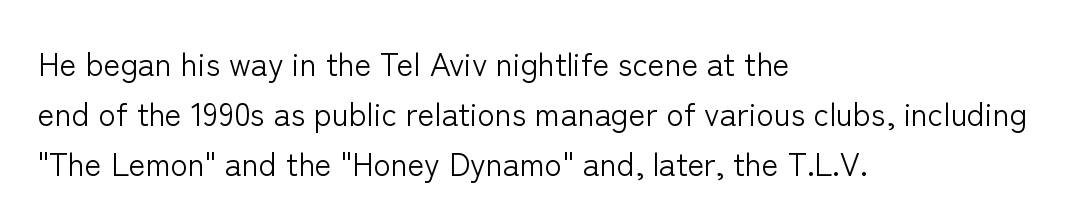
Q: Is the text bold? A: No.
Q: Is the text italic (slanted)? A: No, it is upright.
Q: Is the typeface a serif or a sans-serif typeface? A: Sans-serif.
Q: Is the text underlined? A: No.
Q: How is the paragraph aligned? A: Left-aligned.
Q: Is the spacing between letters normal or unusually wide? A: Normal.
Q: Is the spacing between lines tight, normal or loose? A: Normal.
Q: Width (condensed, normal, or wide)? A: Normal.
Q: Stroke contrast? A: Low.
Q: x-height? A: Medium.
Q: Monospaced? A: No.
